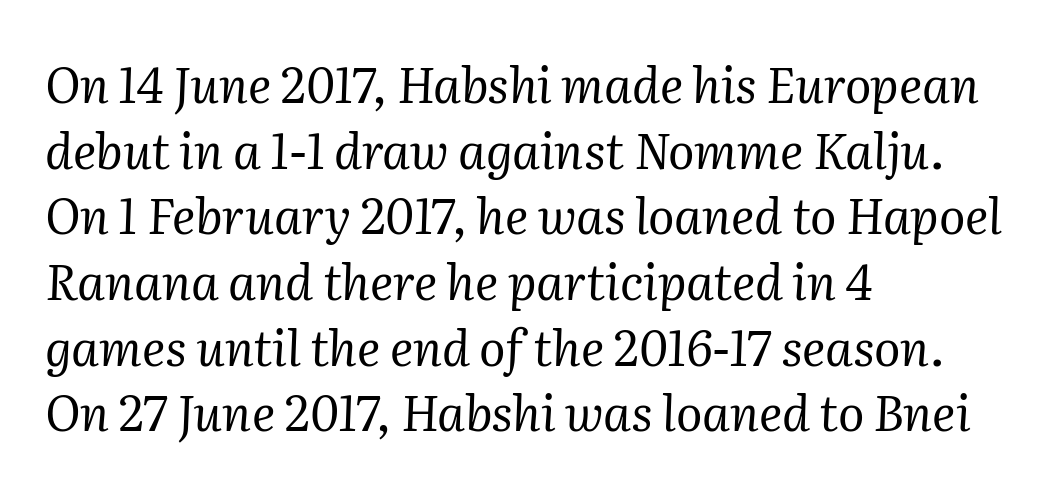
{"serif": "yes", "italic": "yes", "lean": "right", "slant_degrees": 2, "bold": "no", "weight": "regular", "width": "normal", "stroke_contrast": "medium", "x_height": "medium", "monospaced": "no", "underline": "no", "align": "left", "line_spacing": "normal", "line_spacing_ratio": 1.34, "letter_spacing": "normal", "letter_spacing_em": 0.0, "glyph_px": 49}
